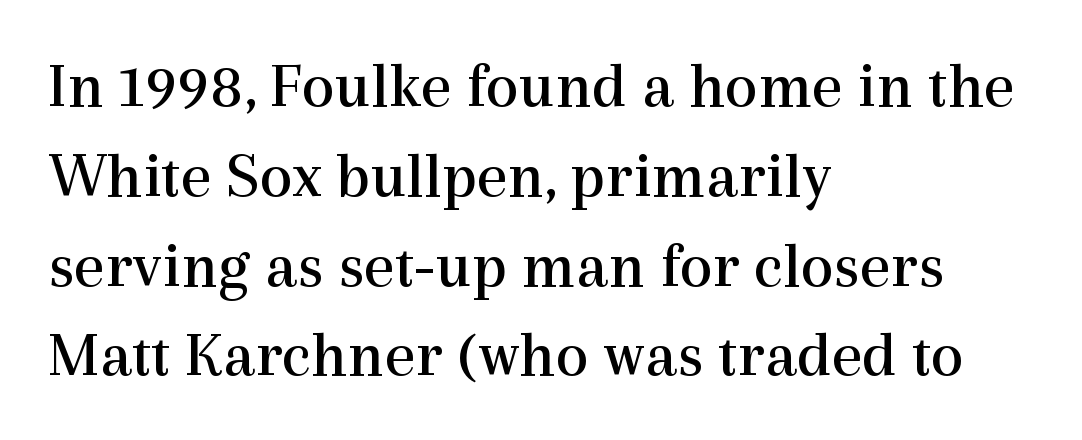
Q: Is the text bold? A: No.
Q: Is the text italic (slanted)? A: No, it is upright.
Q: Is the typeface a serif or a sans-serif typeface? A: Serif.
Q: Is the text underlined? A: No.
Q: How is the paragraph aligned? A: Left-aligned.
Q: Is the spacing between letters normal or unusually wide? A: Normal.
Q: Is the spacing between lines tight, normal or loose? A: Normal.
Q: Width (condensed, normal, or wide)? A: Normal.
Q: x-height? A: Medium.
Q: Monospaced? A: No.
